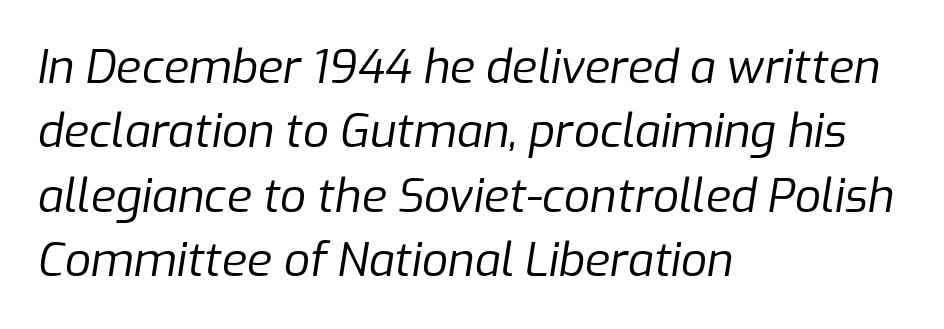
Q: Is the text bold? A: No.
Q: Is the text italic (slanted)? A: Yes, it leans right by about 9 degrees.
Q: Is the text underlined? A: No.
Q: How is the paragraph aligned? A: Left-aligned.
Q: Is the spacing between letters normal or unusually wide? A: Normal.
Q: Is the spacing between lines tight, normal or loose? A: Normal.
Q: Width (condensed, normal, or wide)? A: Normal.
Q: Stroke contrast? A: Low.
Q: x-height? A: Medium.
Q: Monospaced? A: No.
